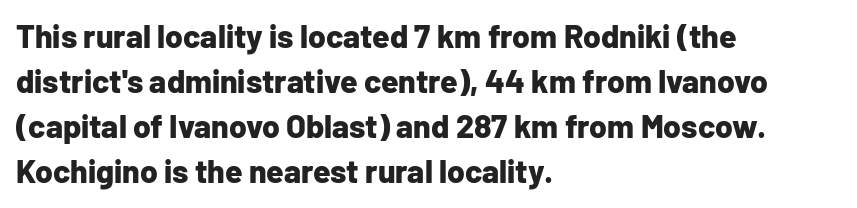
The image shows 32 px bold sans-serif type, upright; set left-aligned, normal line spacing (1.41x), normal letter spacing, not underlined; low stroke contrast and a medium x-height.
